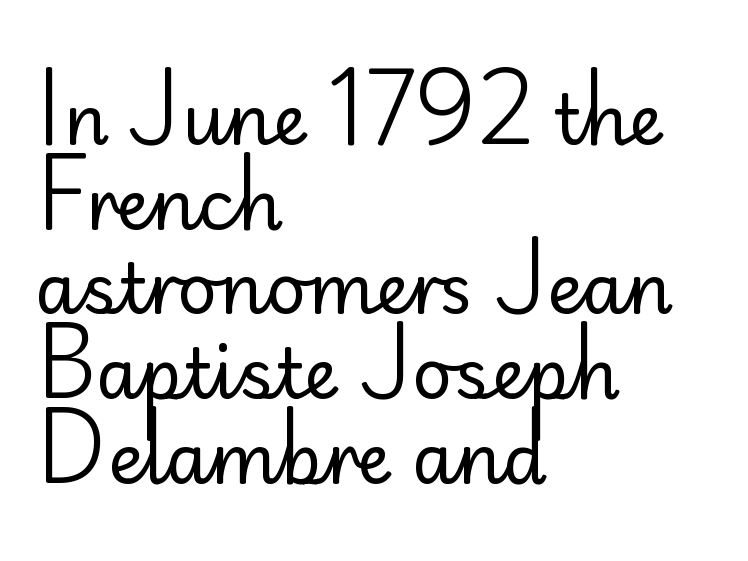
Each letter's strokes conclude bluntly, with no projecting serifs. Every row of glyphs begins at an identical x-position on the left. These lines are rendered in a variable-pitch font. Characters remain perfectly vertical along every line.
